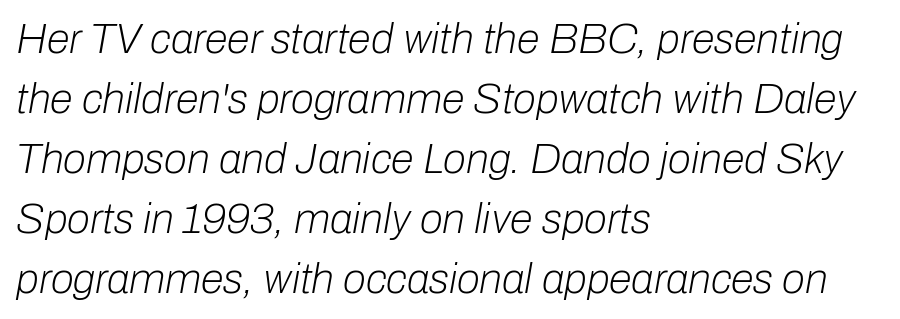
Q: Is the text bold? A: No.
Q: Is the text italic (slanted)? A: Yes, it leans right by about 10 degrees.
Q: Is the text underlined? A: No.
Q: How is the paragraph aligned? A: Left-aligned.
Q: Is the spacing between letters normal or unusually wide? A: Normal.
Q: Is the spacing between lines tight, normal or loose? A: Normal.
Q: Width (condensed, normal, or wide)? A: Normal.
Q: Stroke contrast? A: Low.
Q: x-height? A: Medium.
Q: Monospaced? A: No.
